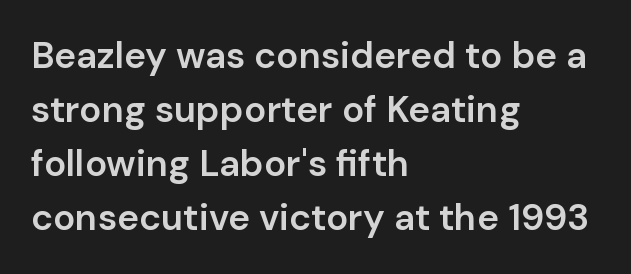
The image shows 37 px semibold sans-serif type, upright; set left-aligned, normal line spacing (1.46x), normal letter spacing, not underlined; low stroke contrast and a medium x-height.
